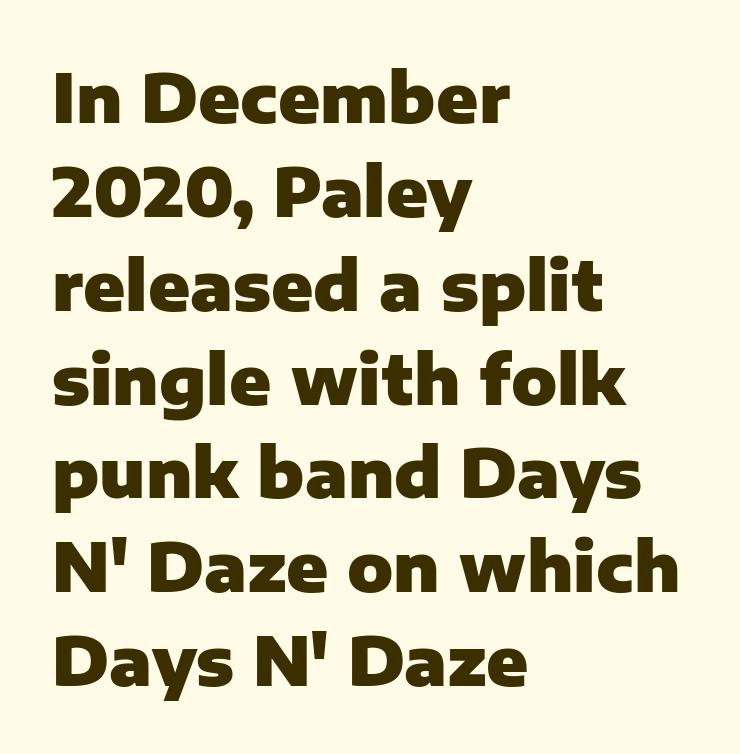
Q: Is the text bold? A: Yes.
Q: Is the text italic (slanted)? A: No, it is upright.
Q: Is the typeface a serif or a sans-serif typeface? A: Sans-serif.
Q: Is the text underlined? A: No.
Q: How is the paragraph aligned? A: Left-aligned.
Q: Is the spacing between letters normal or unusually wide? A: Normal.
Q: Is the spacing between lines tight, normal or loose? A: Normal.
Q: Width (condensed, normal, or wide)? A: Normal.
Q: Stroke contrast? A: Low.
Q: x-height? A: Medium.
Q: Monospaced? A: No.
